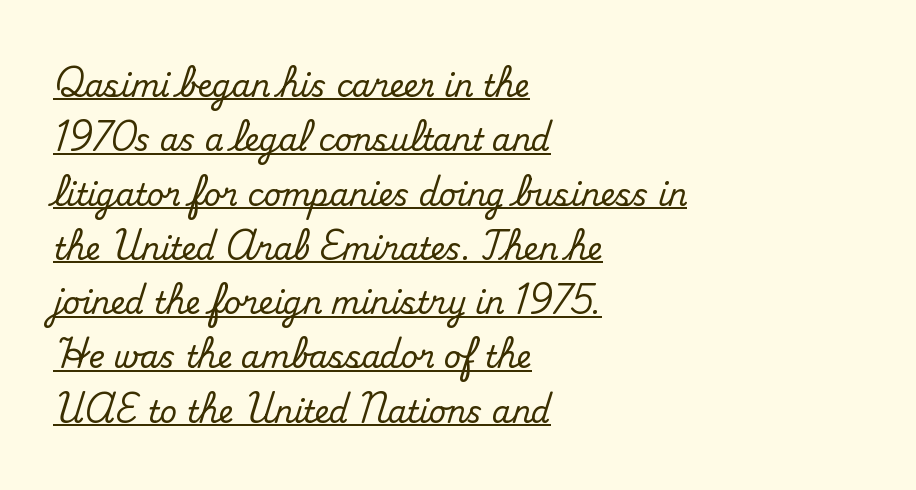
The image shows 30 px serif type; set left-aligned, line spacing 1.81x, normal letter spacing, underlined; medium stroke contrast and a small x-height.
